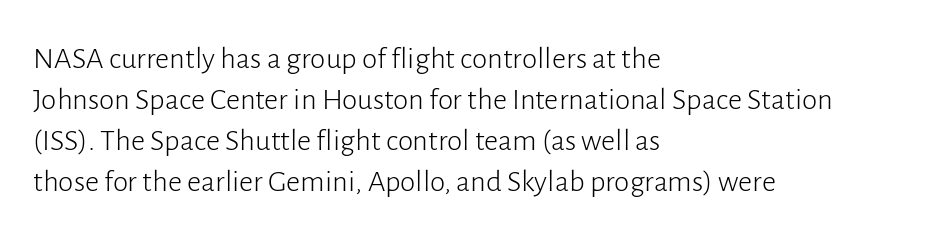
{"serif": "no", "italic": "no", "bold": "no", "weight": "light", "width": "normal", "stroke_contrast": "low", "x_height": "medium", "monospaced": "no", "underline": "no", "align": "left", "line_spacing": "normal", "line_spacing_ratio": 1.32, "letter_spacing": "normal", "letter_spacing_em": 0.0, "glyph_px": 31}
